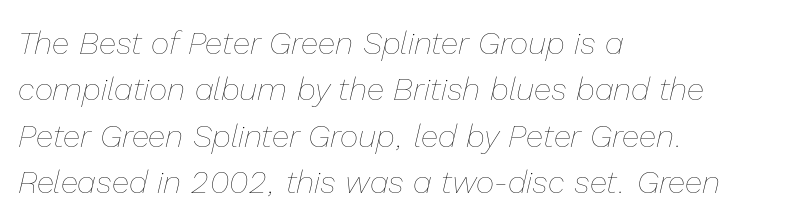
Q: Is the text bold? A: No.
Q: Is the text italic (slanted)? A: Yes, it leans right by about 13 degrees.
Q: Is the text underlined? A: No.
Q: How is the paragraph aligned? A: Left-aligned.
Q: Is the spacing between letters normal or unusually wide? A: Normal.
Q: Is the spacing between lines tight, normal or loose? A: Normal.
Q: Width (condensed, normal, or wide)? A: Normal.
Q: Stroke contrast? A: Low.
Q: x-height? A: Medium.
Q: Monospaced? A: No.
